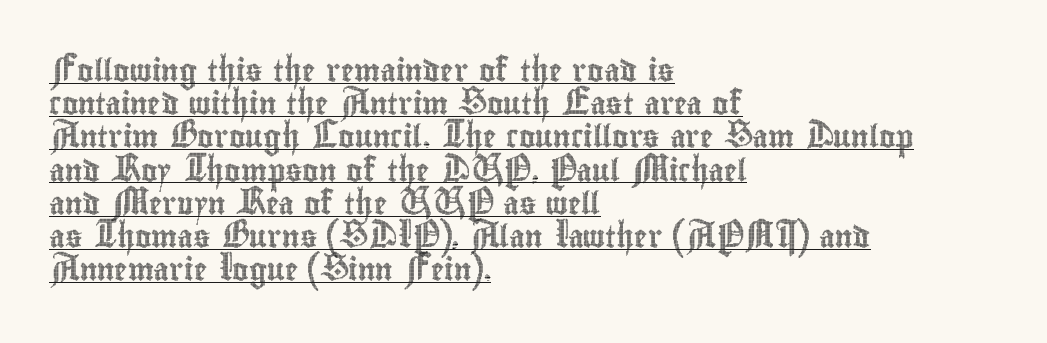
Q: Is the text italic (slanted)? A: No, it is upright.
Q: Is the text underlined? A: Yes.
Q: How is the paragraph aligned? A: Left-aligned.
Q: Is the spacing between letters normal or unusually wide? A: Normal.
Q: Is the spacing between lines tight, normal or loose? A: Normal.
